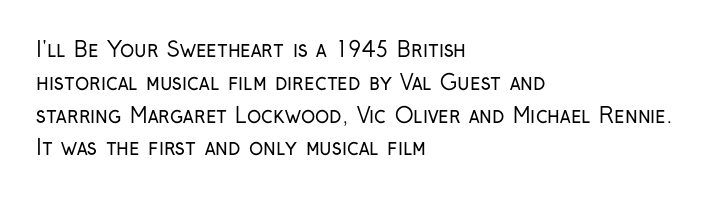
Q: Is the text bold? A: No.
Q: Is the text italic (slanted)? A: No, it is upright.
Q: Is the text underlined? A: No.
Q: How is the paragraph aligned? A: Left-aligned.
Q: Is the spacing between letters normal or unusually wide? A: Normal.
Q: Is the spacing between lines tight, normal or loose? A: Normal.
